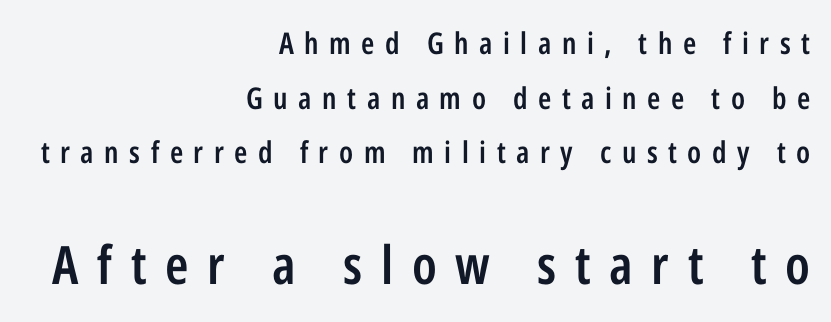
{"serif": "no", "italic": "no", "bold": "semi", "weight": "semibold", "width": "condensed", "stroke_contrast": "low", "x_height": "medium", "monospaced": "no", "underline": "no", "align": "right", "line_spacing_ratio": 1.82, "letter_spacing": "wide", "letter_spacing_em": 0.35, "larger_block": "second", "size_ratio": 1.77, "glyph_px": 53}
